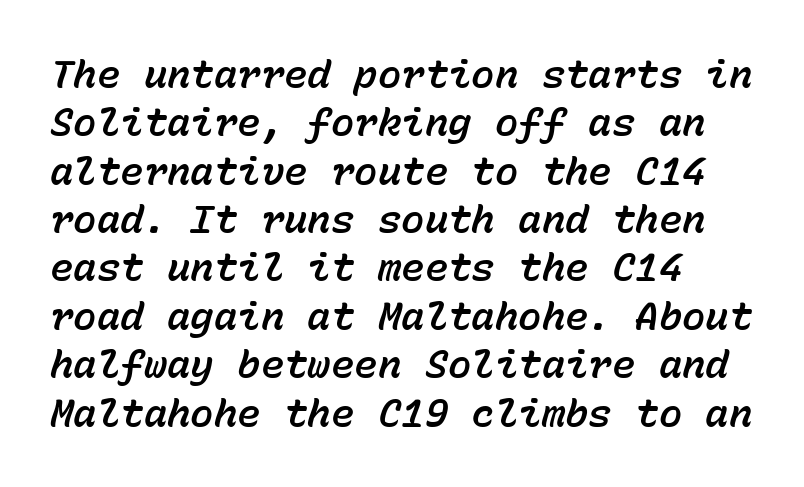
Q: Is the text italic (slanted)? A: Yes, it leans right by about 15 degrees.
Q: Is the text underlined? A: No.
Q: How is the paragraph aligned? A: Left-aligned.
Q: Is the spacing between letters normal or unusually wide? A: Normal.
Q: Width (condensed, normal, or wide)? A: Normal.
Q: Stroke contrast? A: Low.
Q: x-height? A: Medium.
Q: Monospaced? A: Yes.
